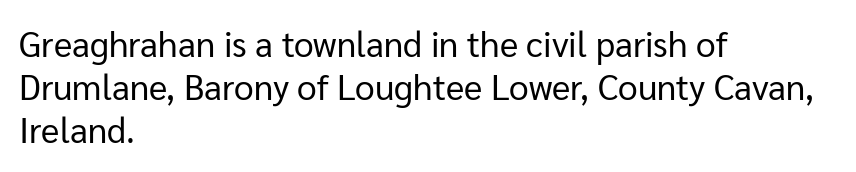
The face used here is rendered with its standard letterfit. The text block is weighted toward the left margin, trailing off unevenly rightward. Letters rest on an invisible, unmarked baseline. Nope, no serifs anywhere on these letters.
